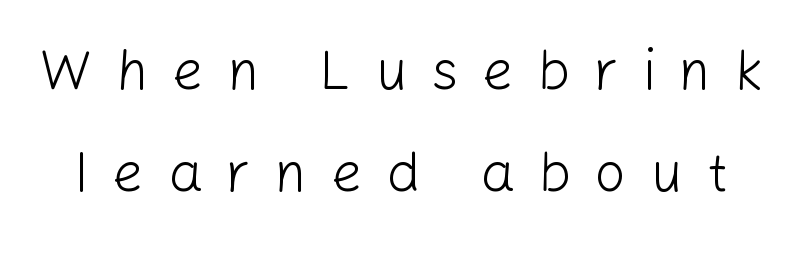
The font family rendered here belongs to the sans-serif group. The face used here is proportionally spaced, like ordinary book or web type. The lettering stays uniformly vertical, giving the passage a roman look. This reads as an unemphasized weight, regular at the heaviest.
